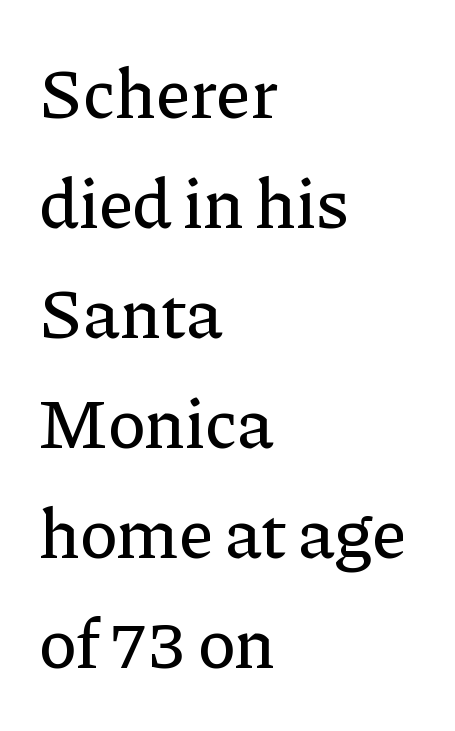
{"serif": "yes", "italic": "no", "width": "normal", "stroke_contrast": "low", "x_height": "medium", "monospaced": "no", "underline": "no", "align": "left", "line_spacing": "normal", "line_spacing_ratio": 1.55, "letter_spacing": "normal", "letter_spacing_em": 0.0, "glyph_px": 71}
